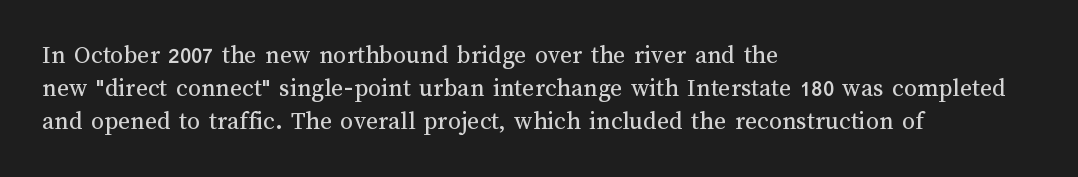
The image shows 26 px text type, upright; set left-aligned, normal line spacing (1.26x), normal letter spacing, not underlined.
